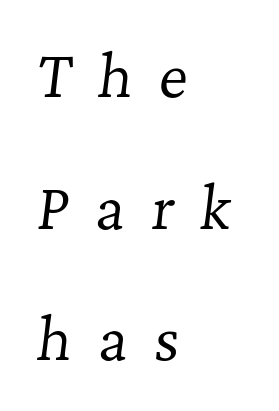
The image shows 57 px regular-weight serif type, italic (leaning right); set left-aligned, loose line spacing (2.31x), unusually wide letter spacing (+0.45 em), not underlined; low stroke contrast and a medium x-height.
